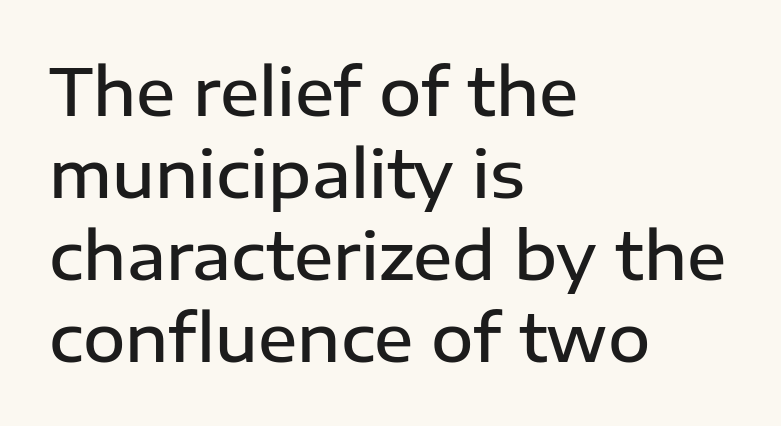
The image shows 65 px semibold sans-serif type, upright; set left-aligned, normal line spacing (1.26x), normal letter spacing, not underlined; low stroke contrast and a medium x-height.
